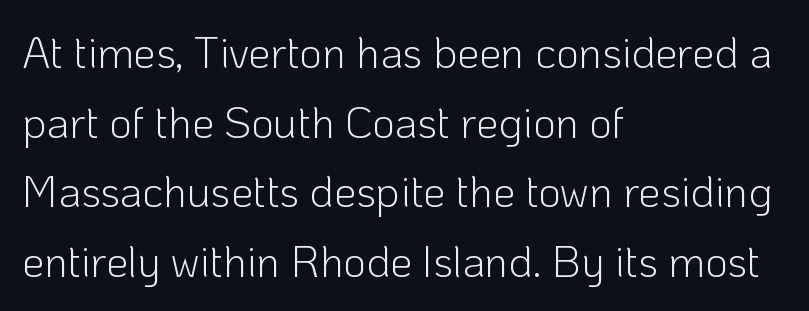
{"serif": "no", "italic": "no", "bold": "no", "weight": "light", "width": "normal", "stroke_contrast": "low", "x_height": "medium", "monospaced": "no", "underline": "no", "align": "left", "line_spacing": "normal", "line_spacing_ratio": 1.58, "letter_spacing": "normal", "letter_spacing_em": 0.0, "glyph_px": 44}
